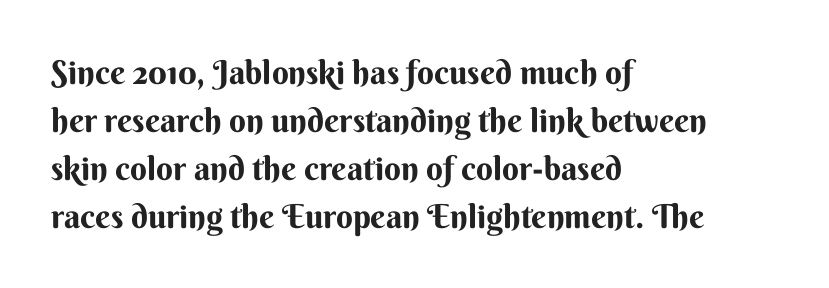
{"serif": "no", "italic": "no", "width": "normal", "stroke_contrast": "medium", "x_height": "small", "monospaced": "no", "underline": "no", "align": "left", "line_spacing": "normal", "line_spacing_ratio": 1.45, "letter_spacing": "normal", "letter_spacing_em": 0.0, "glyph_px": 33}
